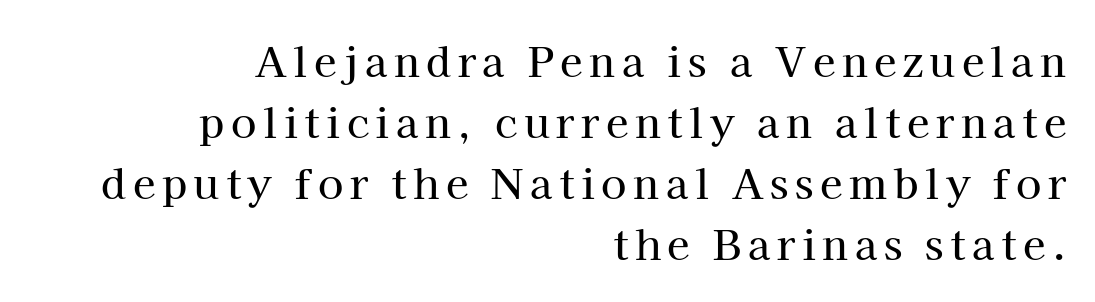
Q: Is the text italic (slanted)? A: No, it is upright.
Q: Is the typeface a serif or a sans-serif typeface? A: Serif.
Q: Is the text underlined? A: No.
Q: How is the paragraph aligned? A: Right-aligned.
Q: Is the spacing between lines tight, normal or loose? A: Normal.
Q: Width (condensed, normal, or wide)? A: Normal.
Q: Stroke contrast? A: High.
Q: x-height? A: Medium.
Q: Monospaced? A: No.
